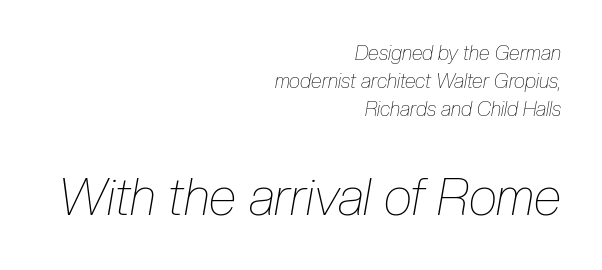
The image shows 51 px thin, condensed type, italic (leaning right); set right-aligned, normal line spacing (1.41x), normal letter spacing, not underlined; the second (bottom) block is 2.55x larger; low stroke contrast and a medium x-height.
